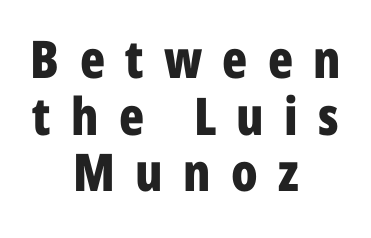
{"serif": "no", "italic": "no", "bold": "yes", "weight": "bold", "width": "condensed", "stroke_contrast": "low", "x_height": "medium", "monospaced": "no", "underline": "no", "align": "center", "line_spacing": "tight", "line_spacing_ratio": 1.09, "letter_spacing": "wide", "letter_spacing_em": 0.39, "glyph_px": 52}
